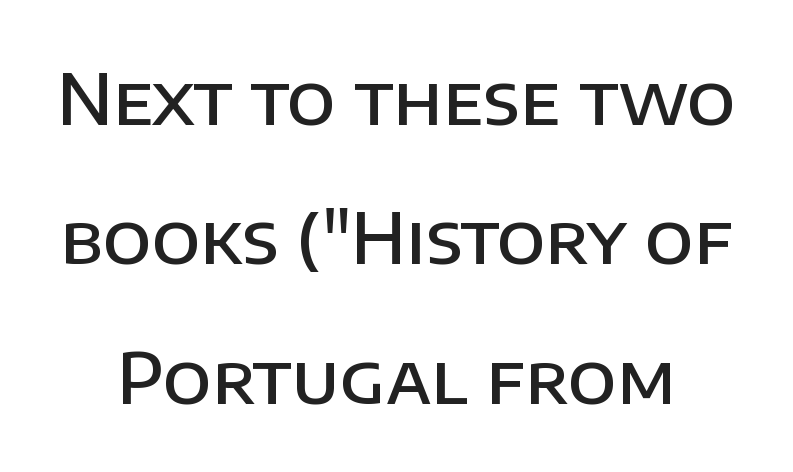
The image shows 70 px semibold sans-serif type, upright; set loose line spacing (1.99x), normal letter spacing, not underlined; low stroke contrast and a large x-height.
